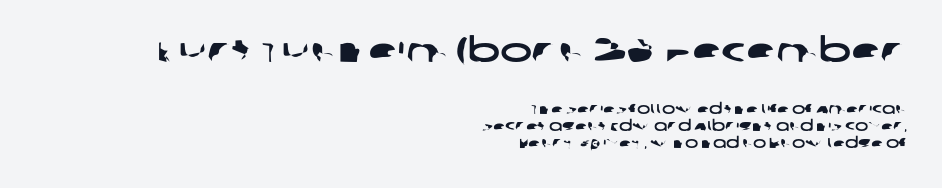
Q: Is the typeface a serif or a sans-serif typeface? A: Sans-serif.
Q: Is the text underlined? A: No.
Q: How is the paragraph aligned? A: Right-aligned.
Q: Is the spacing between letters normal or unusually wide? A: Normal.
Q: Which block of text is set in a larger size, the first (top) or the second (bottom)? A: The first (top) one.
Q: Width (condensed, normal, or wide)? A: Wide.
Q: Stroke contrast? A: Low.
Q: x-height? A: Large.
Q: Monospaced? A: No.
